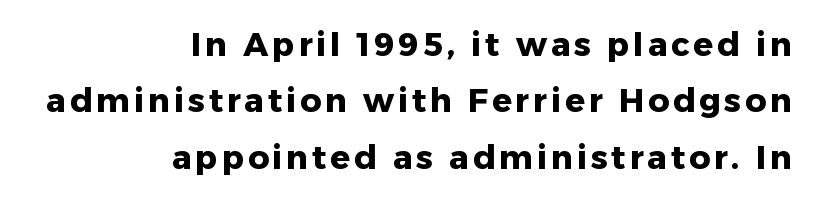
{"serif": "no", "italic": "no", "bold": "yes", "weight": "heavy", "width": "normal", "stroke_contrast": "low", "x_height": "medium", "monospaced": "no", "underline": "no", "align": "right", "line_spacing_ratio": 1.71, "glyph_px": 33}
